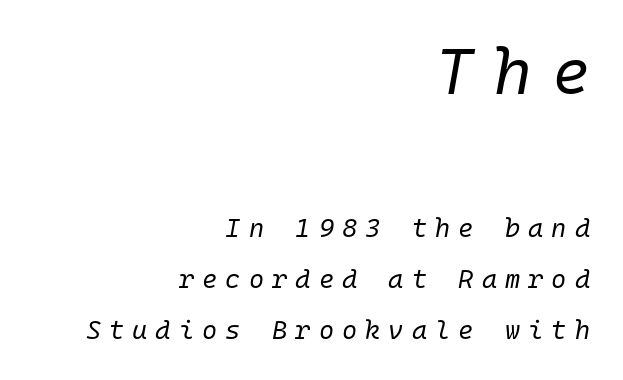
Q: Is the text bold? A: No.
Q: Is the text italic (slanted)? A: Yes, it leans right by about 10 degrees.
Q: Is the text underlined? A: No.
Q: How is the paragraph aligned? A: Right-aligned.
Q: Is the spacing between letters normal or unusually wide? A: Unusually wide.
Q: Is the spacing between lines tight, normal or loose? A: Loose.
Q: Which block of text is set in a larger size, the first (top) or the second (bottom)? A: The first (top) one.
Q: Width (condensed, normal, or wide)? A: Normal.
Q: Stroke contrast? A: Low.
Q: x-height? A: Medium.
Q: Monospaced? A: Yes.
